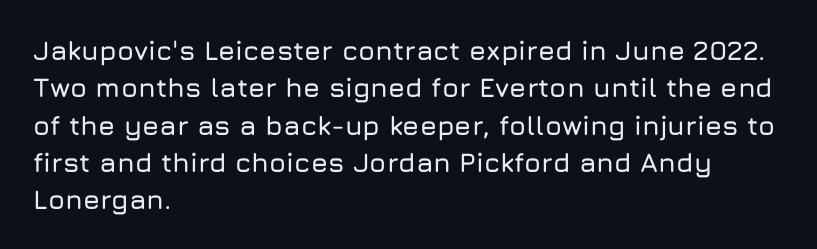
The image shows 27 px text type, upright; set left-aligned, normal line spacing (1.38x), normal letter spacing, not underlined.
